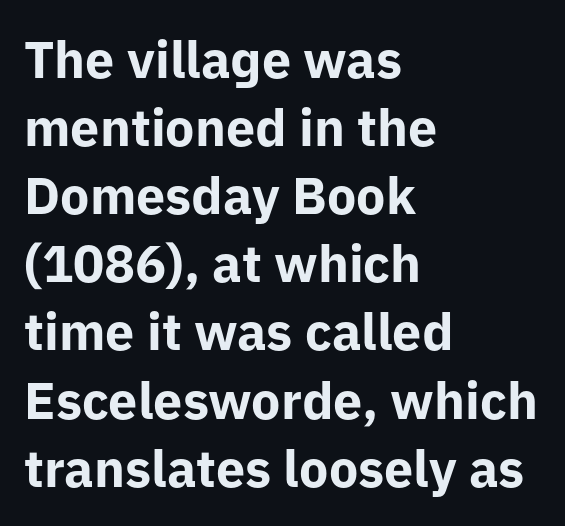
Q: Is the text bold? A: Yes.
Q: Is the text italic (slanted)? A: No, it is upright.
Q: Is the typeface a serif or a sans-serif typeface? A: Sans-serif.
Q: Is the text underlined? A: No.
Q: How is the paragraph aligned? A: Left-aligned.
Q: Is the spacing between letters normal or unusually wide? A: Normal.
Q: Is the spacing between lines tight, normal or loose? A: Normal.
Q: Width (condensed, normal, or wide)? A: Normal.
Q: Stroke contrast? A: Low.
Q: x-height? A: Medium.
Q: Monospaced? A: No.
